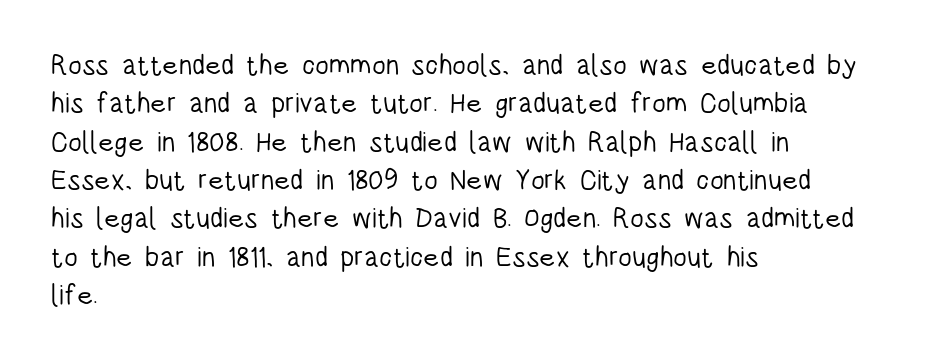
Q: Is the text bold? A: No.
Q: Is the text italic (slanted)? A: No, it is upright.
Q: Is the typeface a serif or a sans-serif typeface? A: Sans-serif.
Q: Is the text underlined? A: No.
Q: How is the paragraph aligned? A: Left-aligned.
Q: Is the spacing between letters normal or unusually wide? A: Normal.
Q: Is the spacing between lines tight, normal or loose? A: Normal.
Q: Width (condensed, normal, or wide)? A: Condensed.
Q: Stroke contrast? A: Low.
Q: x-height? A: Large.
Q: Monospaced? A: No.
